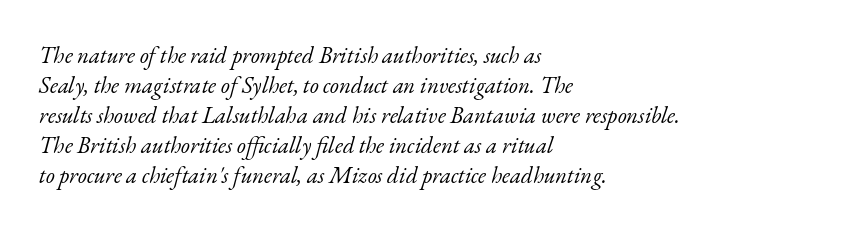
Q: Is the text bold? A: No.
Q: Is the text italic (slanted)? A: Yes, it leans right by about 17 degrees.
Q: Is the text underlined? A: No.
Q: How is the paragraph aligned? A: Left-aligned.
Q: Is the spacing between letters normal or unusually wide? A: Normal.
Q: Is the spacing between lines tight, normal or loose? A: Normal.
